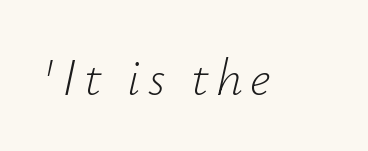
Posture: slanted. The gap between lines stays unmarked. These glyphs show unthickened strokes, regular width or finer. Here the designer chose a conventional face with non-uniform glyph widths.
